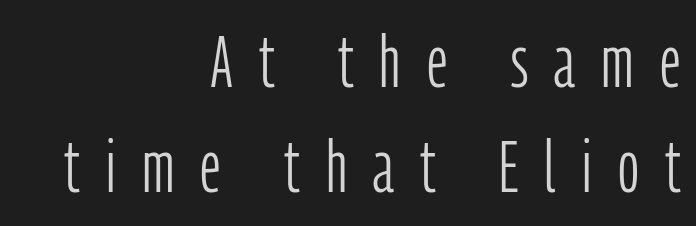
Q: Is the text bold? A: No.
Q: Is the text italic (slanted)? A: No, it is upright.
Q: Is the typeface a serif or a sans-serif typeface? A: Sans-serif.
Q: Is the text underlined? A: No.
Q: How is the paragraph aligned? A: Right-aligned.
Q: Is the spacing between letters normal or unusually wide? A: Unusually wide.
Q: Is the spacing between lines tight, normal or loose? A: Normal.
Q: Width (condensed, normal, or wide)? A: Condensed.
Q: Stroke contrast? A: Low.
Q: x-height? A: Medium.
Q: Monospaced? A: No.
